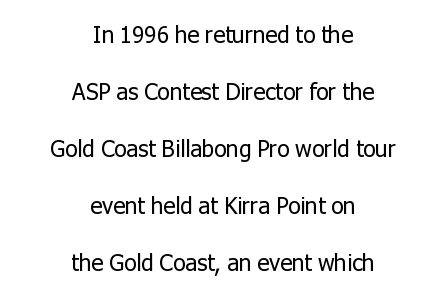
Q: Is the text bold? A: No.
Q: Is the text italic (slanted)? A: No, it is upright.
Q: Is the text underlined? A: No.
Q: How is the paragraph aligned? A: Centered.
Q: Is the spacing between letters normal or unusually wide? A: Normal.
Q: Is the spacing between lines tight, normal or loose? A: Loose.
